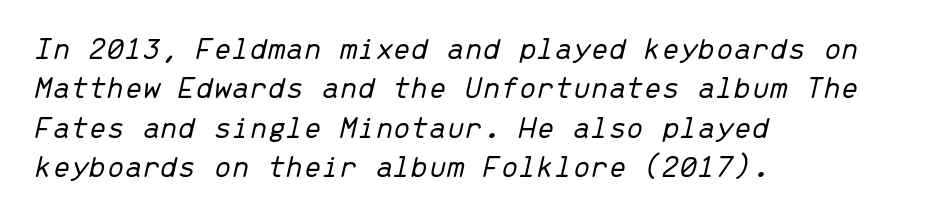
The axis of the letterforms is tilted away from vertical. Where is the straight margin? On the left. Glance below the letters and you will spot only blank space. No heavy texture on the line: the type isn't bold.
